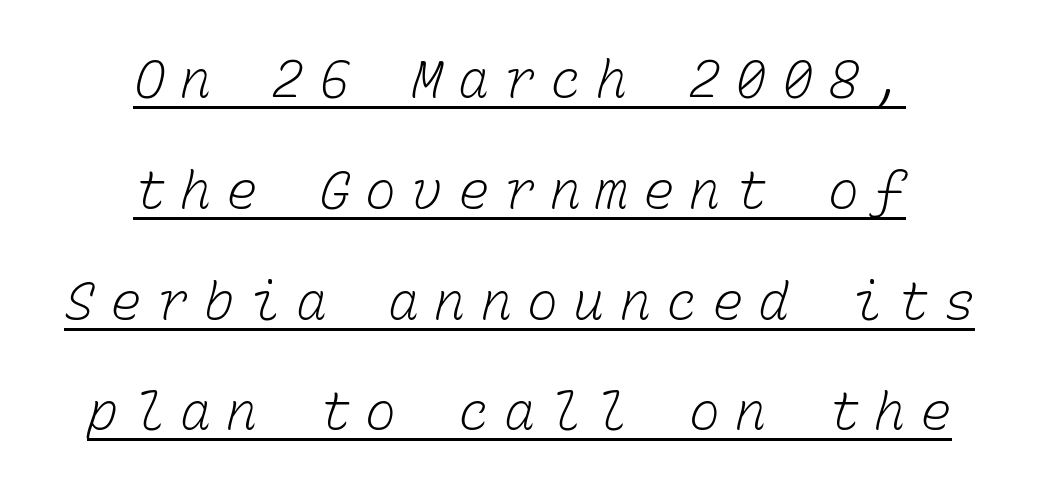
The cut favours lightness, reaching ordinary text weight at its darkest. This sample has the even, mechanical cadence of fixed-width lettering. This rendering features underlined lettering. The paragraph has two soft edges and a firm central axis. Substantial extra tracking has been applied to these lines.
